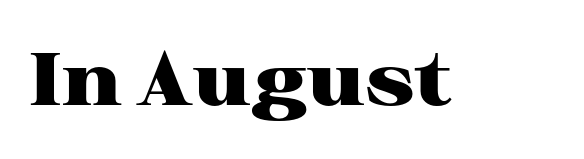
Q: Is the text bold? A: Yes.
Q: Is the text italic (slanted)? A: No, it is upright.
Q: Is the typeface a serif or a sans-serif typeface? A: Serif.
Q: Is the text underlined? A: No.
Q: Is the spacing between letters normal or unusually wide? A: Normal.
Q: Width (condensed, normal, or wide)? A: Wide.
Q: Stroke contrast? A: High.
Q: x-height? A: Medium.
Q: Monospaced? A: No.
